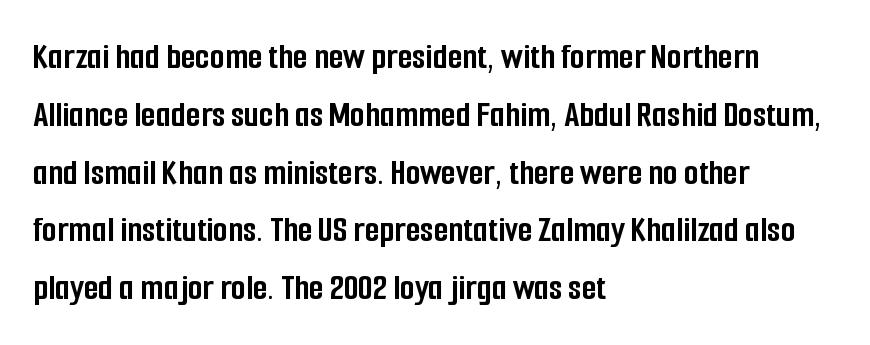
The image shows 38 px semibold, condensed sans-serif type, upright; set left-aligned, normal line spacing (1.52x), normal letter spacing, not underlined; low stroke contrast and a medium x-height.
